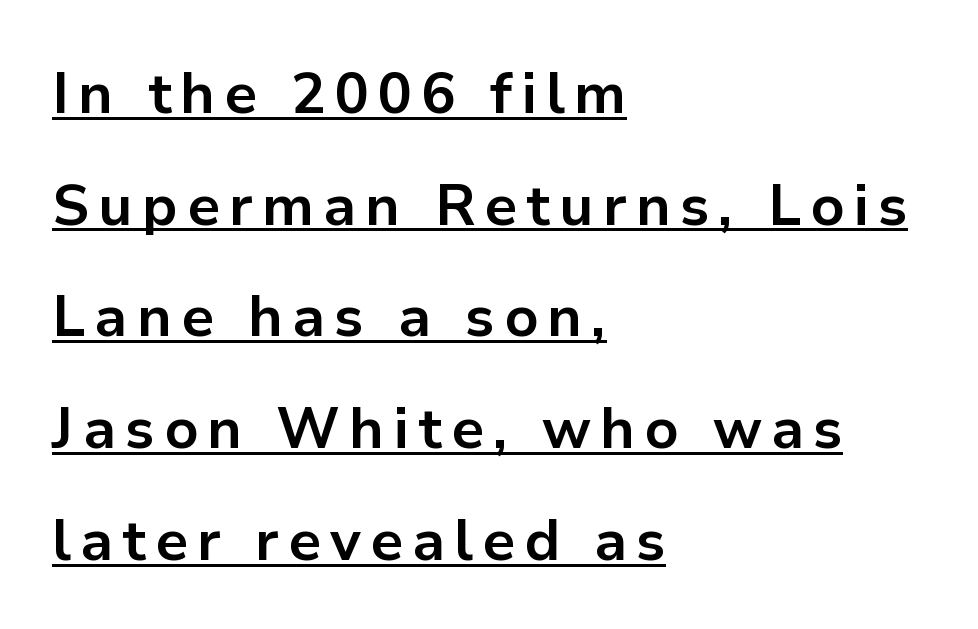
Q: Is the text bold? A: Yes.
Q: Is the text italic (slanted)? A: No, it is upright.
Q: Is the typeface a serif or a sans-serif typeface? A: Sans-serif.
Q: Is the text underlined? A: Yes.
Q: How is the paragraph aligned? A: Left-aligned.
Q: Is the spacing between lines tight, normal or loose? A: Loose.
Q: Width (condensed, normal, or wide)? A: Normal.
Q: Stroke contrast? A: Low.
Q: x-height? A: Medium.
Q: Monospaced? A: No.
